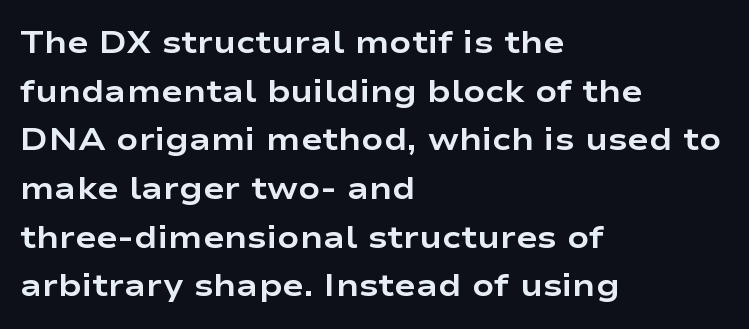
The image shows 32 px bold, wide sans-serif type, upright; set left-aligned, normal line spacing (1.52x), normal letter spacing, not underlined; low stroke contrast and a medium x-height.
